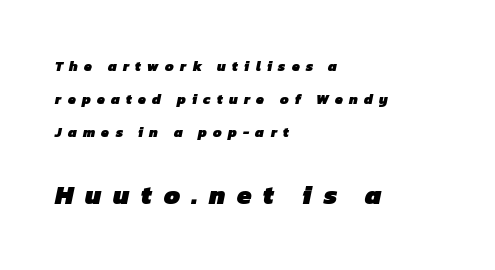
Q: Is the text bold? A: Yes.
Q: Is the text underlined? A: No.
Q: How is the paragraph aligned? A: Left-aligned.
Q: Is the spacing between letters normal or unusually wide? A: Unusually wide.
Q: Is the spacing between lines tight, normal or loose? A: Loose.
Q: Which block of text is set in a larger size, the first (top) or the second (bottom)? A: The second (bottom) one.
